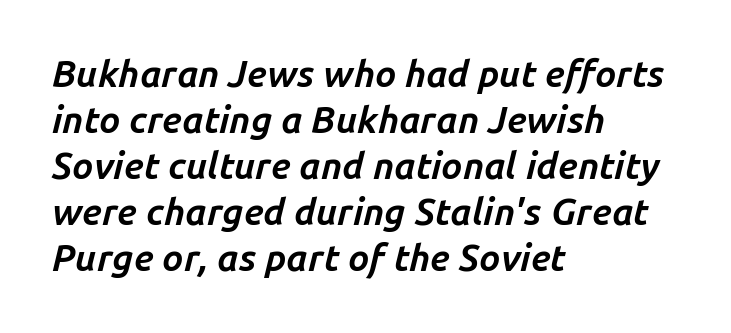
{"italic": "yes", "lean": "right", "slant_degrees": 14, "bold": "yes", "weight": "bold", "width": "normal", "stroke_contrast": "low", "x_height": "medium", "monospaced": "no", "underline": "no", "align": "left", "line_spacing_ratio": 1.24, "letter_spacing": "normal", "letter_spacing_em": 0.0, "glyph_px": 37}
